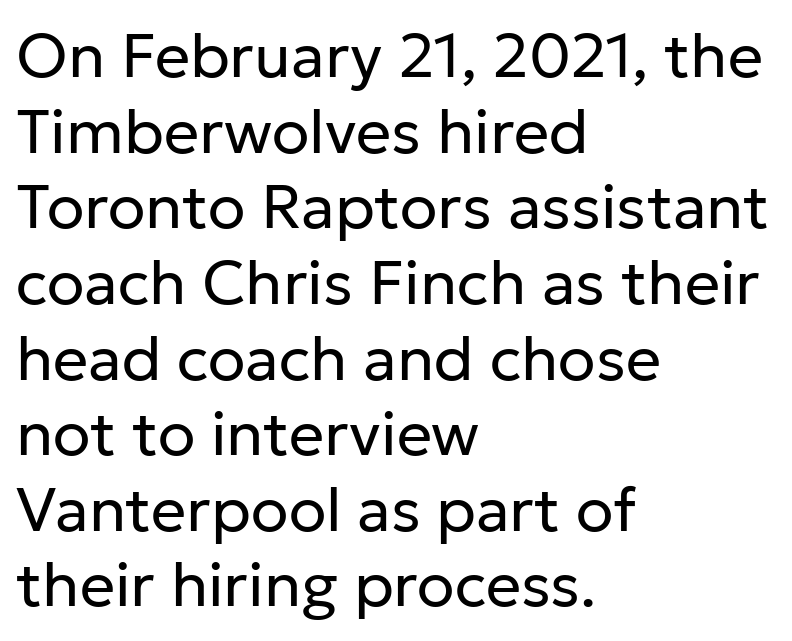
{"serif": "no", "italic": "no", "bold": "no", "weight": "regular", "width": "normal", "stroke_contrast": "low", "x_height": "medium", "monospaced": "no", "underline": "no", "align": "left", "line_spacing_ratio": 1.22, "letter_spacing": "normal", "letter_spacing_em": 0.0, "glyph_px": 62}
